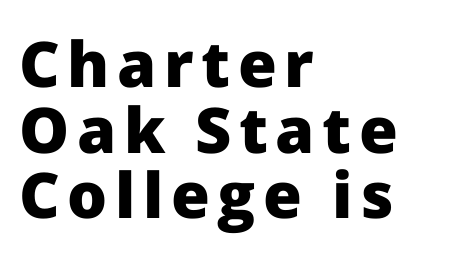
The image shows 63 px heavy sans-serif type, upright; set left-aligned, tight line spacing (1.04x), not underlined; low stroke contrast and a medium x-height.
